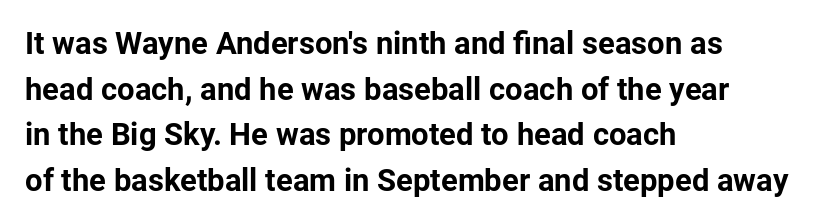
The font family rendered here belongs to the sans-serif group. The tracking reads as untouched default to a designer's eye. The specimen reads as upright at a glance. A normal amount of white space separates one row of letters from the next. The baseline area is clear. The lines are quadded left.
